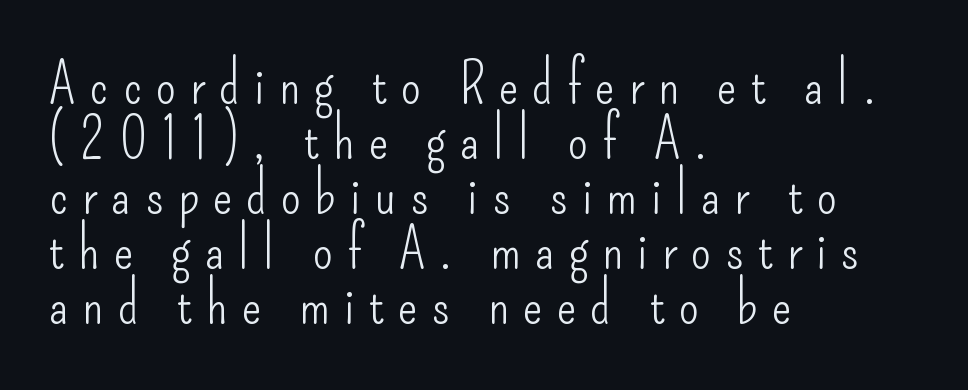
The image shows 58 px light, condensed sans-serif type, upright; set left-aligned, tight line spacing (0.95x), unusually wide letter spacing (+0.24 em), not underlined; low stroke contrast and a small x-height.
